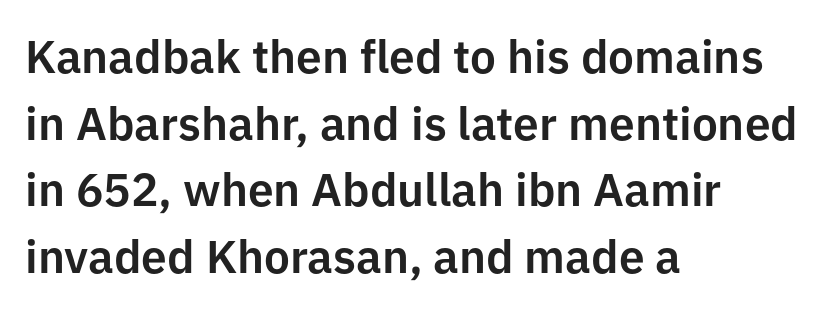
{"serif": "no", "italic": "no", "width": "normal", "stroke_contrast": "low", "x_height": "medium", "monospaced": "no", "underline": "no", "align": "left", "line_spacing": "normal", "line_spacing_ratio": 1.45, "letter_spacing": "normal", "letter_spacing_em": 0.0, "glyph_px": 46}
